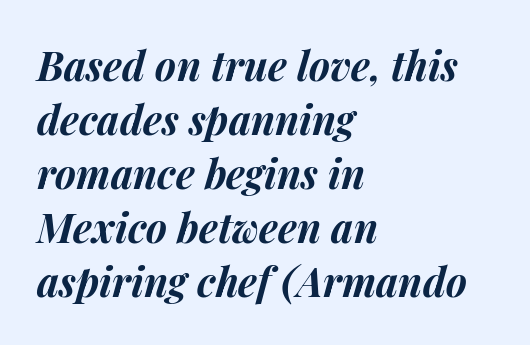
The image shows 40 px bold type, italic (leaning right); set left-aligned, normal line spacing (1.35x), normal letter spacing, not underlined; medium stroke contrast and a medium x-height.
